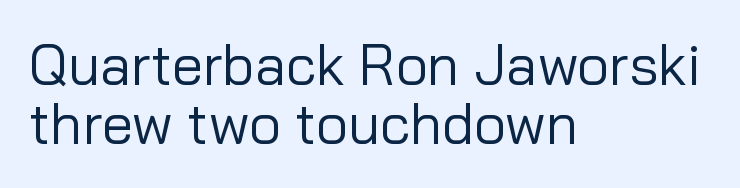
The image shows 56 px regular-weight sans-serif type, upright; set left-aligned, tight line spacing (1.06x), normal letter spacing, not underlined; low stroke contrast and a medium x-height.
